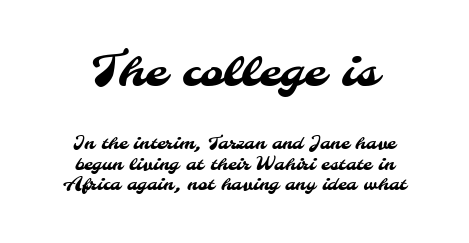
{"serif": "no", "width": "normal", "stroke_contrast": "medium", "x_height": "small", "monospaced": "no", "underline": "no", "align": "center", "line_spacing": "tight", "line_spacing_ratio": 1.14, "letter_spacing": "normal", "letter_spacing_em": 0.0, "larger_block": "first", "size_ratio": 2.5, "glyph_px": 45}
